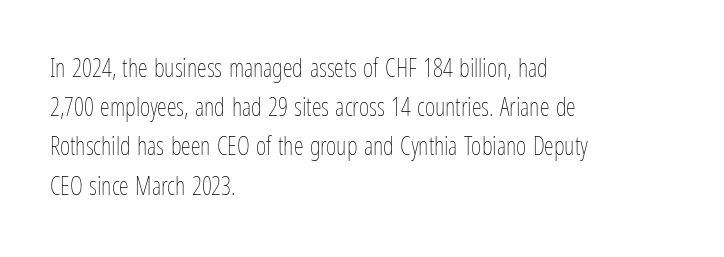
Is this a heavy cut? Hardly; it is regular or lighter. In CSS terms this would be text-align: left. Words appear dense and cohesive because spacing is normal. The gap between lines stays unmarked. Reading down the column, the eye jumps a familiar distance to each next line. This is roman type, the default non-slanted kind.
